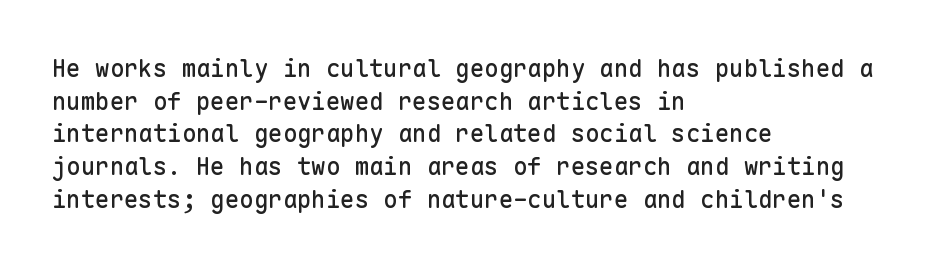
Q: Is the text italic (slanted)? A: No, it is upright.
Q: Is the text underlined? A: No.
Q: How is the paragraph aligned? A: Left-aligned.
Q: Is the spacing between letters normal or unusually wide? A: Normal.
Q: Is the spacing between lines tight, normal or loose? A: Normal.
